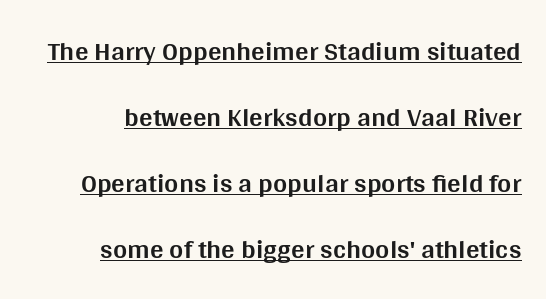
The image shows 27 px bold type, upright; set right-aligned, loose line spacing (2.45x), normal letter spacing, underlined.
